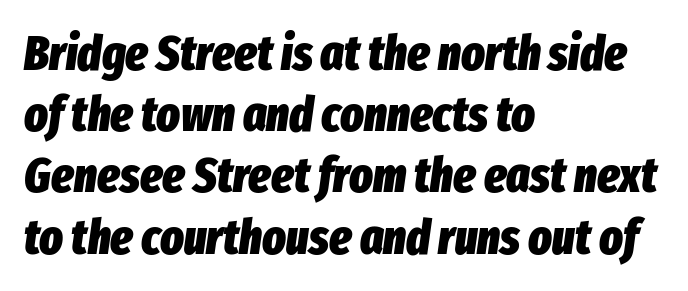
{"italic": "yes", "lean": "right", "slant_degrees": 8, "bold": "yes", "weight": "heavy", "width": "condensed", "stroke_contrast": "low", "x_height": "medium", "monospaced": "no", "underline": "no", "align": "left", "line_spacing": "normal", "line_spacing_ratio": 1.25, "letter_spacing": "normal", "letter_spacing_em": 0.0, "glyph_px": 49}
